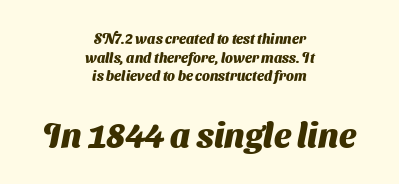
The image shows 34 px heavy sans-serif type; set centered, normal line spacing (1.33x), normal letter spacing, not underlined; the second (bottom) block is 2.43x larger; medium stroke contrast and a medium x-height.
